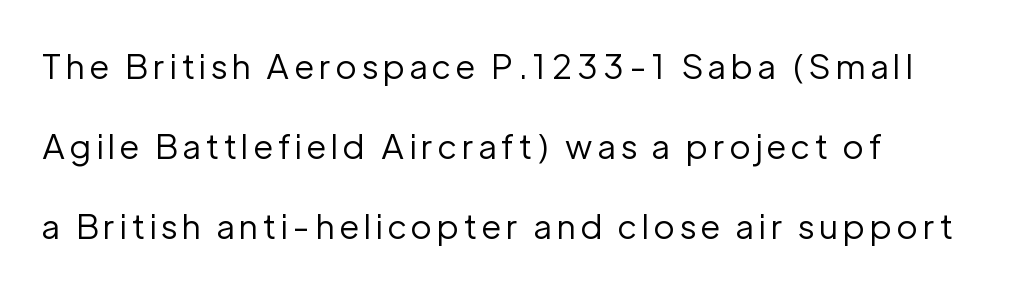
Posture: upright roman. The line-height multiplier appears high, well above default. Varying glyph widths throughout — classic text-font behaviour. Is the stroke heavy? The answer is a plain regular-or-lighter. Decoration check: the copy has no underline. These lines are composed in type without serifs.
